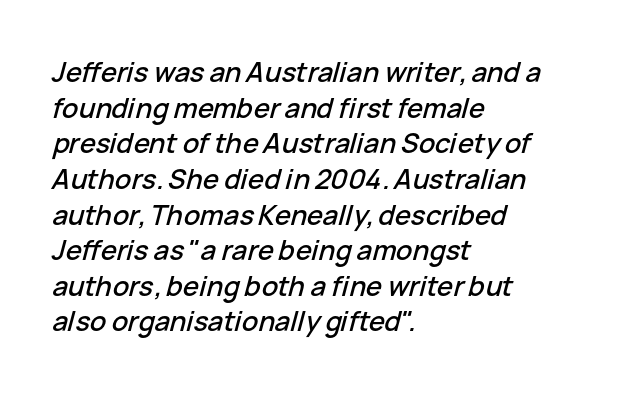
The image shows 27 px text type, italic (leaning right); set left-aligned, normal line spacing (1.32x), normal letter spacing, not underlined.
